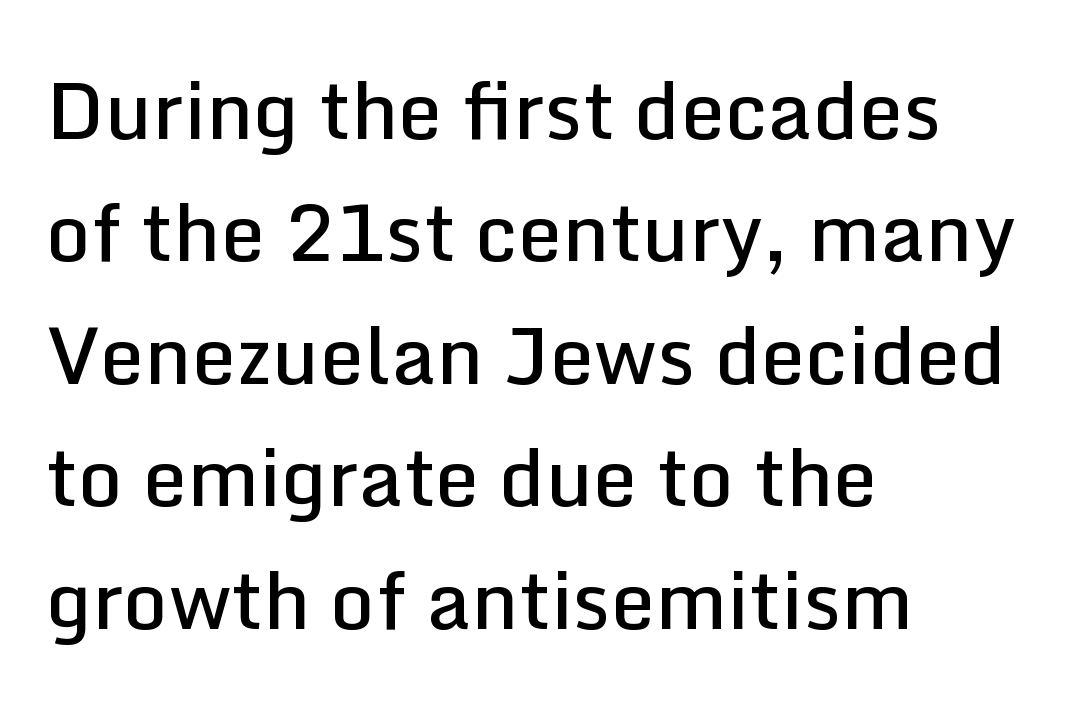
{"serif": "no", "italic": "no", "bold": "semi", "weight": "semibold", "width": "normal", "stroke_contrast": "low", "x_height": "medium", "monospaced": "no", "underline": "no", "align": "left", "line_spacing": "normal", "line_spacing_ratio": 1.55, "letter_spacing": "normal", "letter_spacing_em": 0.0, "glyph_px": 79}
